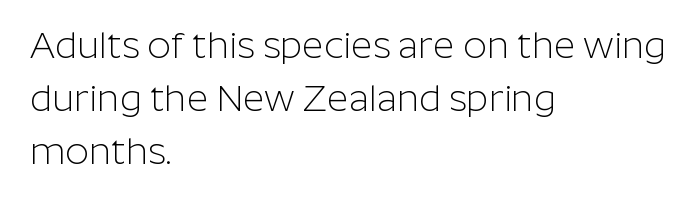
The image shows 37 px light sans-serif type, upright; set left-aligned, normal line spacing (1.43x), normal letter spacing, not underlined; low stroke contrast and a medium x-height.
